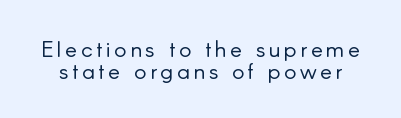
{"italic": "no", "bold": "no", "underline": "no", "line_spacing": "tight", "line_spacing_ratio": 0.95, "glyph_px": 23}
